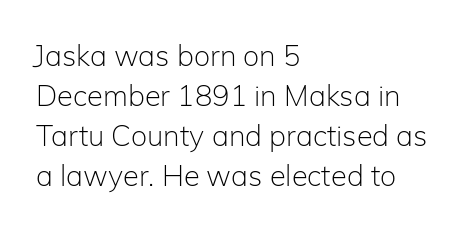
{"serif": "no", "italic": "no", "bold": "no", "weight": "light", "width": "normal", "stroke_contrast": "low", "x_height": "medium", "monospaced": "no", "underline": "no", "align": "left", "line_spacing": "normal", "line_spacing_ratio": 1.38, "letter_spacing": "normal", "letter_spacing_em": 0.0, "glyph_px": 29}
